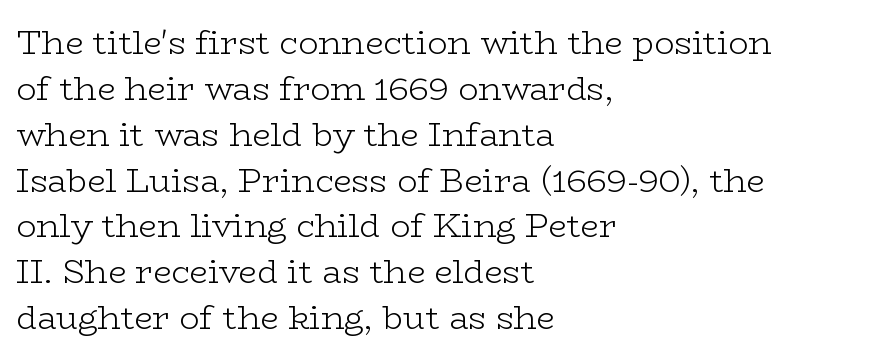
Each row of text sits above clean, open space. The font is comparable to plain body text, perhaps lighter. Is there much room between lines? A standard amount, neither cramped nor airy. Serifs: yes, visible at the terminals of the letterforms. How are the letters spaced? Ordinarily, with no added tracking.
